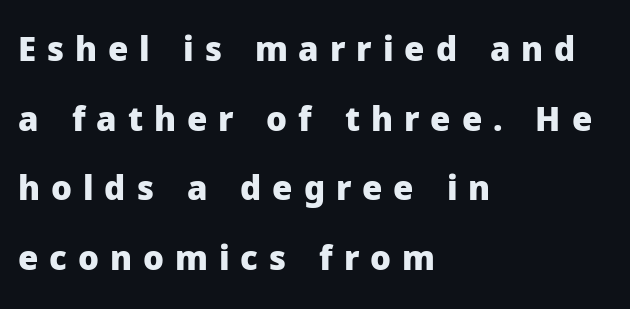
{"serif": "no", "italic": "no", "bold": "yes", "weight": "heavy", "width": "normal", "stroke_contrast": "low", "x_height": "medium", "monospaced": "no", "underline": "no", "align": "left", "line_spacing": "loose", "line_spacing_ratio": 2.11, "letter_spacing": "wide", "letter_spacing_em": 0.33, "glyph_px": 33}
